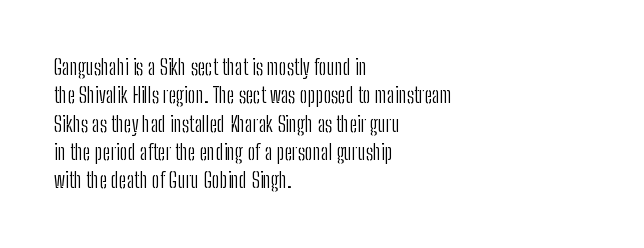
The image shows 21 px text type, upright; set left-aligned, normal line spacing (1.35x), normal letter spacing, not underlined.
